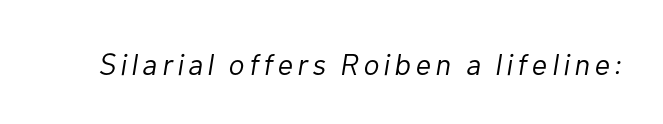
Q: Is the text bold? A: No.
Q: Is the text italic (slanted)? A: Yes, it leans right by about 10 degrees.
Q: Is the text underlined? A: No.
Q: Width (condensed, normal, or wide)? A: Normal.
Q: Stroke contrast? A: Low.
Q: x-height? A: Medium.
Q: Monospaced? A: No.
